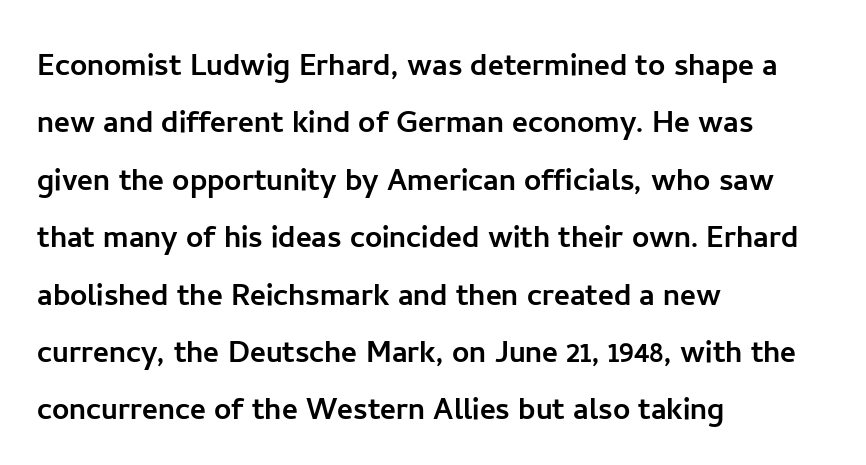
Q: Is the text italic (slanted)? A: No, it is upright.
Q: Is the typeface a serif or a sans-serif typeface? A: Sans-serif.
Q: Is the text underlined? A: No.
Q: How is the paragraph aligned? A: Left-aligned.
Q: Is the spacing between letters normal or unusually wide? A: Normal.
Q: Is the spacing between lines tight, normal or loose? A: Normal.
Q: Width (condensed, normal, or wide)? A: Normal.
Q: Stroke contrast? A: Low.
Q: x-height? A: Medium.
Q: Monospaced? A: No.
